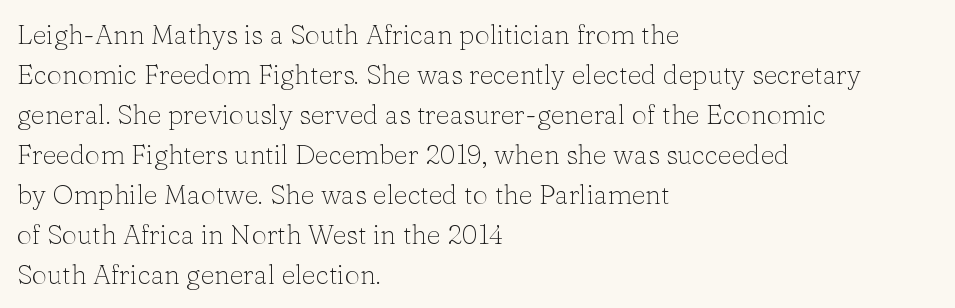
{"italic": "no", "bold": "no", "underline": "no", "align": "left", "line_spacing": "normal", "line_spacing_ratio": 1.48, "letter_spacing": "normal", "letter_spacing_em": 0.0, "glyph_px": 27}
